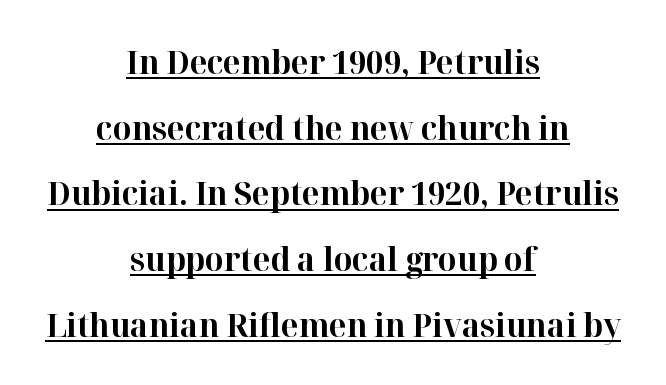
The image shows 33 px bold serif type, upright; set centered, loose line spacing (1.99x), normal letter spacing, underlined; high stroke contrast and a medium x-height.
